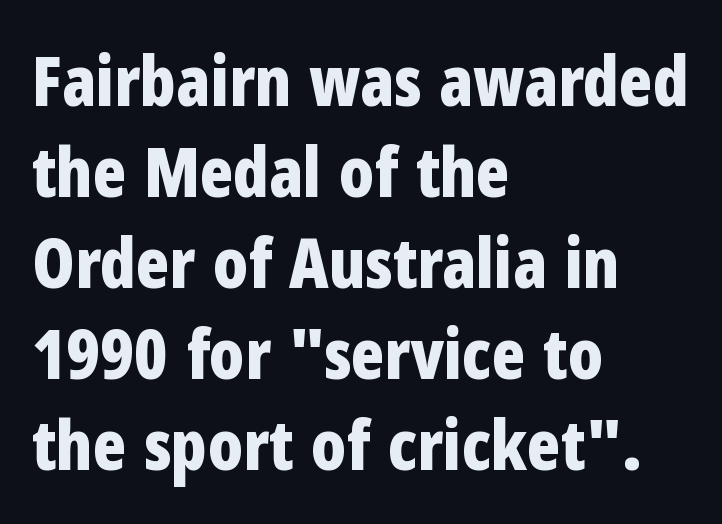
The image shows 69 px bold, condensed sans-serif type, upright; set left-aligned, normal line spacing (1.32x), normal letter spacing, not underlined; low stroke contrast and a medium x-height.
